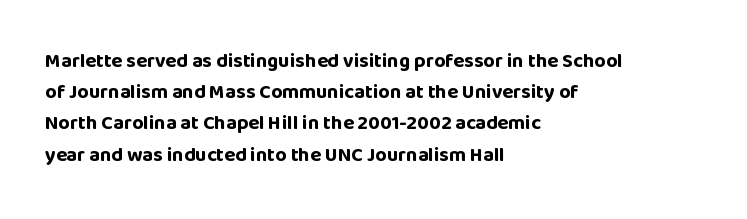
Beneath every word, the page is bare. The letterforms sit shoulder to shoulder at normal distance. The typesetter chose a ragged-right arrangement here. What weight is shown? A full bold with thick strokes.
